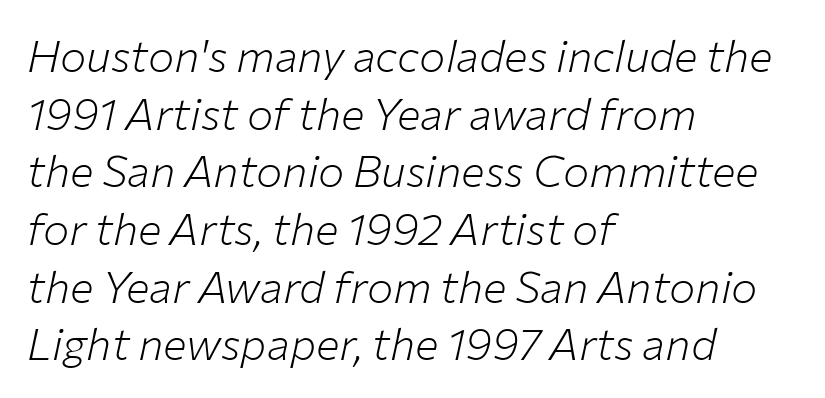
Nobody drew a line under any word here. Horizontally, the lines are justified to the leading edge only. Heft: none added — not bold. Spacing between characters is what you'd get straight out of the box. Vertical spacing — default.
